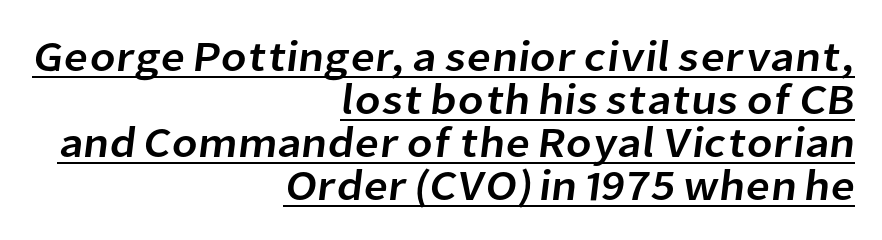
The image shows 43 px sans-serif type; set right-aligned, tight line spacing (1.0x), normal letter spacing, underlined; low stroke contrast and a medium x-height.
